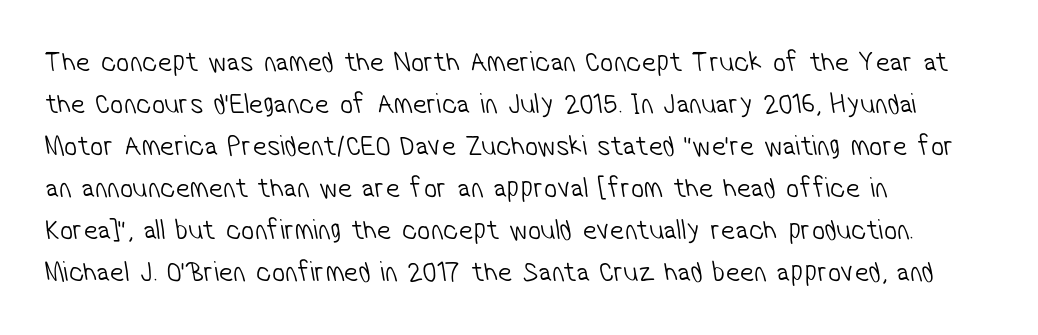
{"serif": "no", "bold": "no", "weight": "light", "width": "condensed", "stroke_contrast": "low", "x_height": "medium", "monospaced": "no", "underline": "no", "align": "left", "line_spacing": "normal", "line_spacing_ratio": 1.45, "letter_spacing": "normal", "letter_spacing_em": 0.0, "glyph_px": 29}
